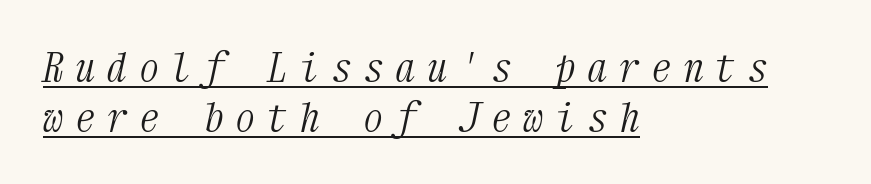
{"serif": "yes", "italic": "yes", "lean": "right", "slant_degrees": 12, "bold": "no", "weight": "light", "width": "condensed", "stroke_contrast": "medium", "x_height": "medium", "monospaced": "yes", "underline": "yes", "align": "left", "line_spacing_ratio": 1.24, "letter_spacing": "wide", "letter_spacing_em": 0.3, "glyph_px": 40}
